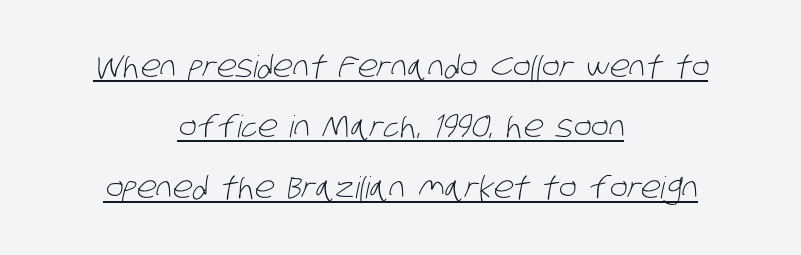
Q: Is the text bold? A: No.
Q: Is the typeface a serif or a sans-serif typeface? A: Sans-serif.
Q: Is the text underlined? A: Yes.
Q: How is the paragraph aligned? A: Centered.
Q: Is the spacing between letters normal or unusually wide? A: Normal.
Q: Is the spacing between lines tight, normal or loose? A: Loose.
Q: Width (condensed, normal, or wide)? A: Condensed.
Q: Stroke contrast? A: Low.
Q: x-height? A: Large.
Q: Monospaced? A: No.
